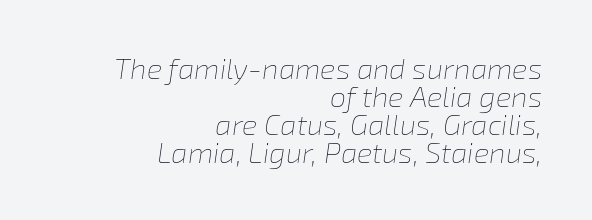
The image shows 29 px thin type, italic (leaning right); set right-aligned, tight line spacing (0.96x), normal letter spacing, not underlined; low stroke contrast and a medium x-height.
